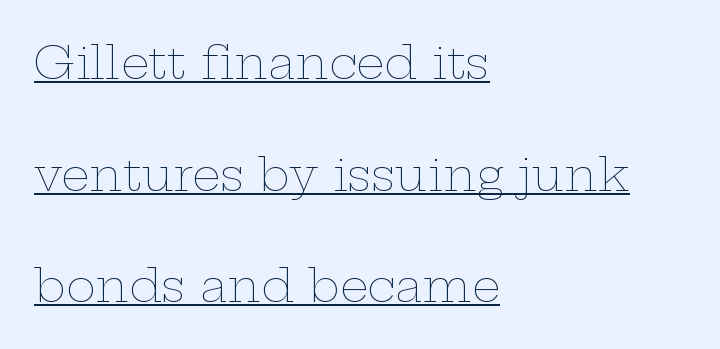
Tracking value appears to be zero — textbook default spacing. If you measured baseline to baseline, you'd find a long distance. On a weight scale, this lands at 450 or below. Proportional: the letters do not fall into vertical columns.
